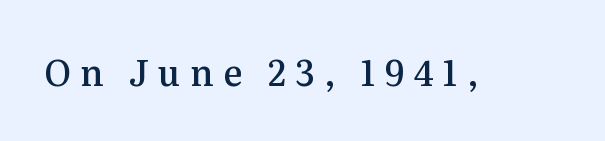
The image shows 35 px semibold serif type, upright; set unusually wide letter spacing (+0.27 em), not underlined; medium stroke contrast and a medium x-height.
